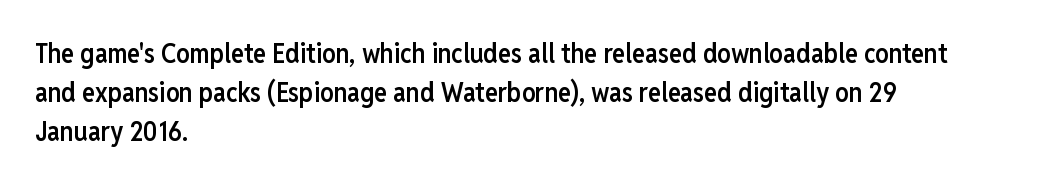
Spacing between characters is what you'd get straight out of the box. The space directly below the letters is spotless. The lines are quadded left. This sample uses an upright cut, with every glyph sitting square on the baseline. Look at the stroke-to-counter ratio: somewhat heavy, a semibold.
